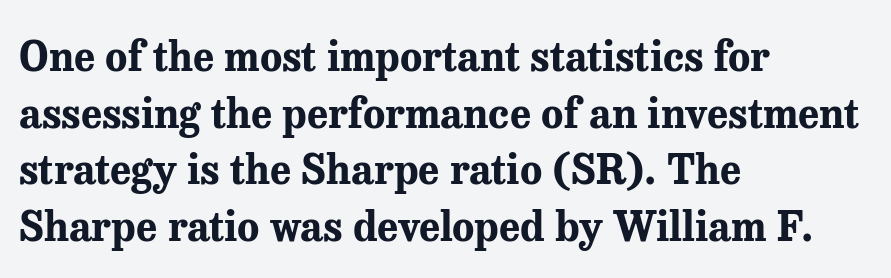
Pretty heavy lettering here — definitely bold. Vertically, the passage feels balanced, rows spaced as you'd expect. Plain, unruled lines of type. Characters remain perfectly vertical along every line. Small tapered or slab feet sit at the stroke ends, so this counts as serif. Does extra space separate the letters? No, they use regular spacing.
